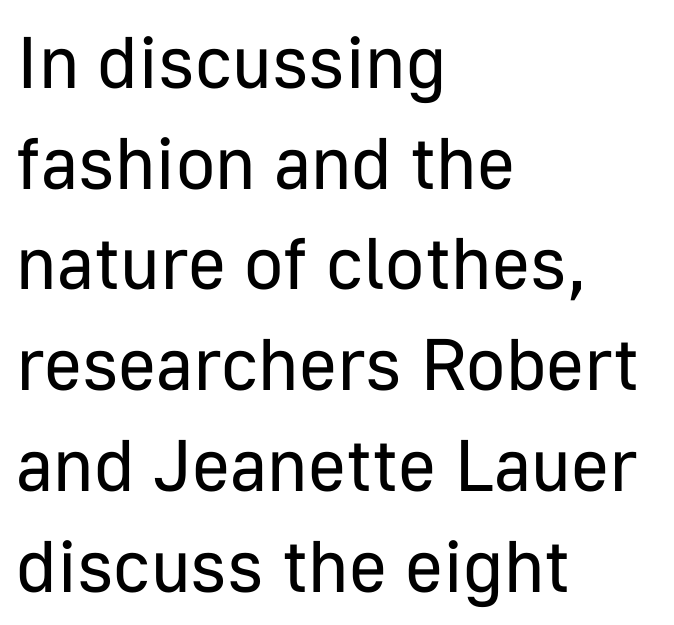
Q: Is the text bold? A: No.
Q: Is the text italic (slanted)? A: No, it is upright.
Q: Is the typeface a serif or a sans-serif typeface? A: Sans-serif.
Q: Is the text underlined? A: No.
Q: How is the paragraph aligned? A: Left-aligned.
Q: Is the spacing between letters normal or unusually wide? A: Normal.
Q: Is the spacing between lines tight, normal or loose? A: Normal.
Q: Width (condensed, normal, or wide)? A: Normal.
Q: Stroke contrast? A: Low.
Q: x-height? A: Medium.
Q: Monospaced? A: No.
